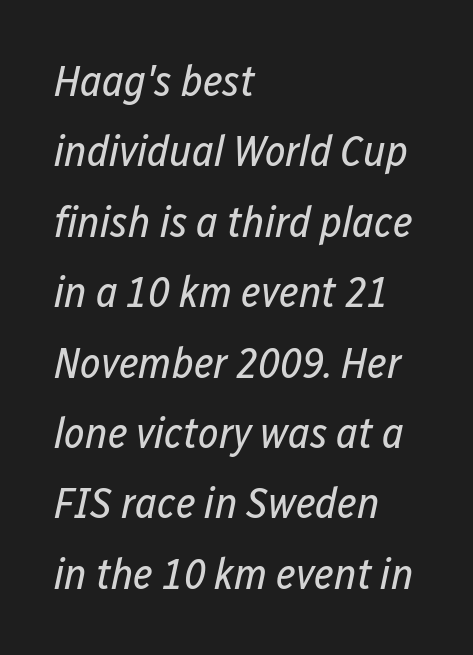
The image shows 44 px regular-weight, condensed type, italic (leaning right); set left-aligned, normal line spacing (1.6x), normal letter spacing, not underlined; low stroke contrast and a medium x-height.
